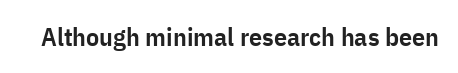
Ascenders rise straight up at ninety degrees. The typesetting leans somewhat heavy: a semibold. Observe the ordinary spacing: letters are neighbours, not strangers. Only glyphs here, with clear space below each row.
